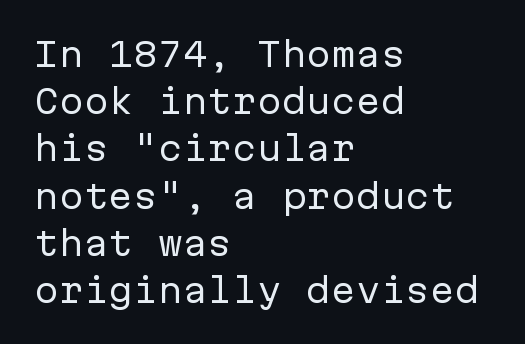
Words appear dense and cohesive because spacing is normal. Check where the strokes stop: nothing finishes them off — pure sans. Does the lettering tilt? It doesn't — this is upright. Which margin do the lines hug? The left one — the right edge is uneven. Just letters on the line, the space beneath them empty.
